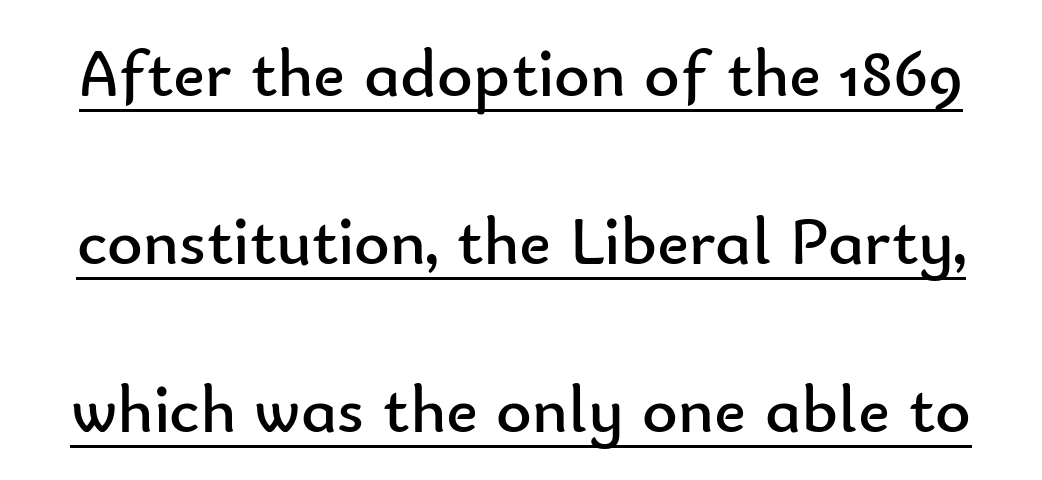
Quick note: underline on. In terms of posture, this sample is upright. The characters display no serif detailing; their extremities are plain. Think of a printed novel: that variable character pitch is what you see here.
